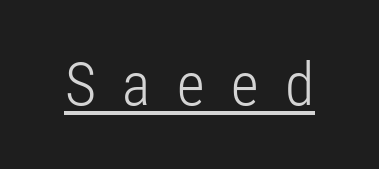
{"serif": "no", "italic": "no", "bold": "no", "weight": "light", "width": "condensed", "stroke_contrast": "low", "x_height": "medium", "monospaced": "no", "underline": "yes", "letter_spacing": "wide", "letter_spacing_em": 0.44, "glyph_px": 60}
